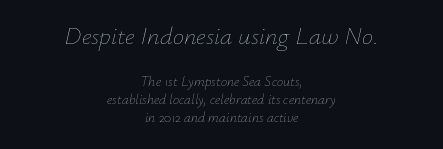
Caption: multi-line text, centered on the measure. The text carries the slant typical of an italic or oblique font. Leading matches the norm, producing a regular column. A quiet, ordinary-to-light weight characterises the typeface. Size hierarchy here favors the leading block over the trailing one.
